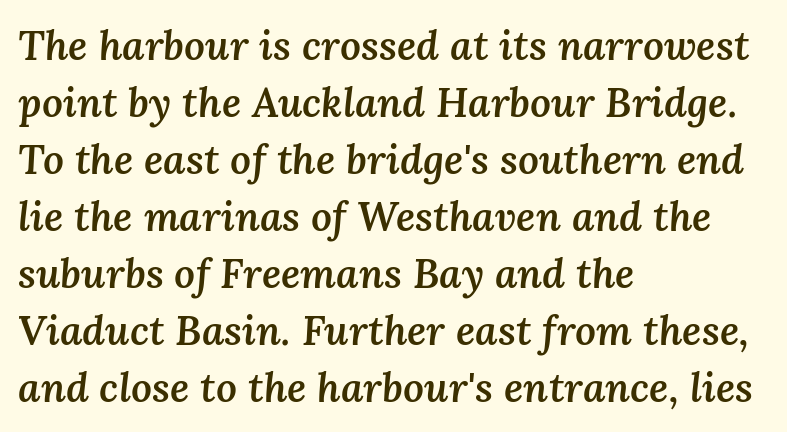
The image shows 41 px semibold type, italic (leaning right); set left-aligned, normal line spacing (1.39x), normal letter spacing, not underlined; medium stroke contrast and a medium x-height.
